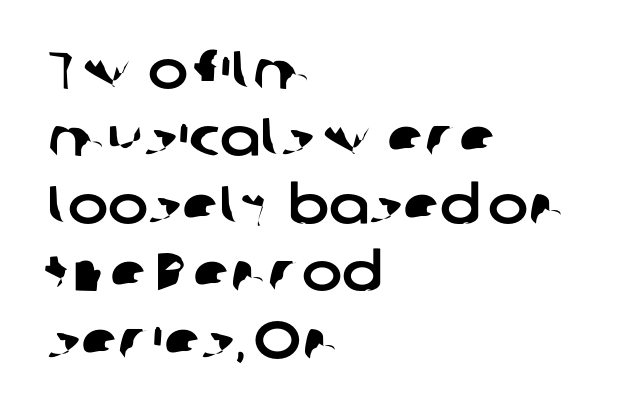
{"serif": "no", "width": "normal", "stroke_contrast": "low", "x_height": "medium", "monospaced": "no", "underline": "no", "align": "left", "line_spacing": "normal", "line_spacing_ratio": 1.25, "letter_spacing": "normal", "letter_spacing_em": 0.0, "glyph_px": 54}
